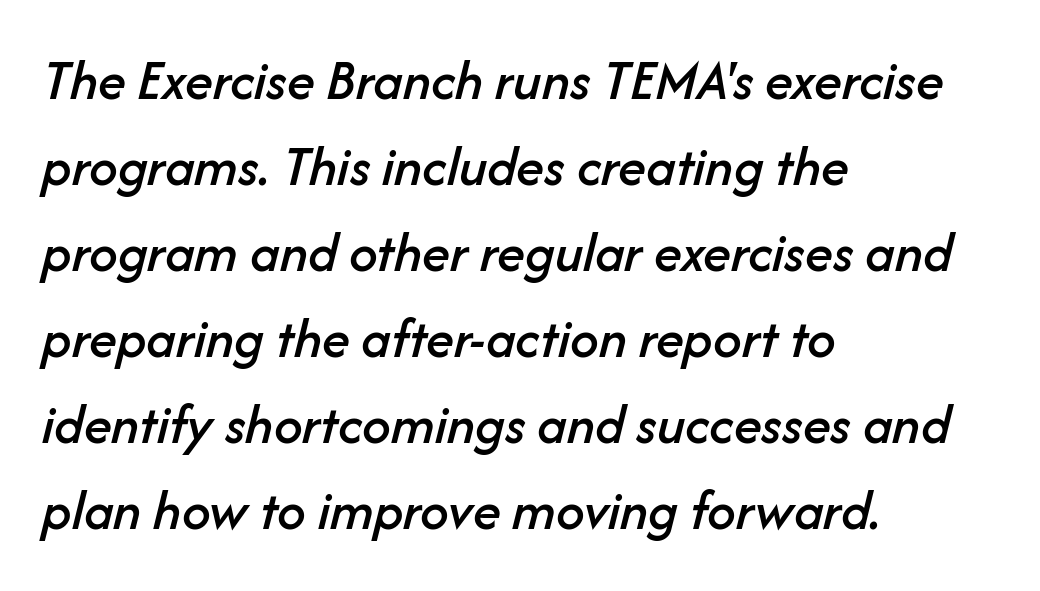
Q: Is the text italic (slanted)? A: Yes, it leans right by about 14 degrees.
Q: Is the text underlined? A: No.
Q: How is the paragraph aligned? A: Left-aligned.
Q: Is the spacing between letters normal or unusually wide? A: Normal.
Q: Is the spacing between lines tight, normal or loose? A: Normal.
Q: Width (condensed, normal, or wide)? A: Normal.
Q: Stroke contrast? A: Low.
Q: x-height? A: Medium.
Q: Monospaced? A: No.
